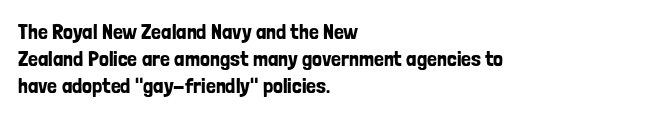
The image shows 22 px text type, upright; set left-aligned, line spacing 1.23x, normal letter spacing, not underlined.
